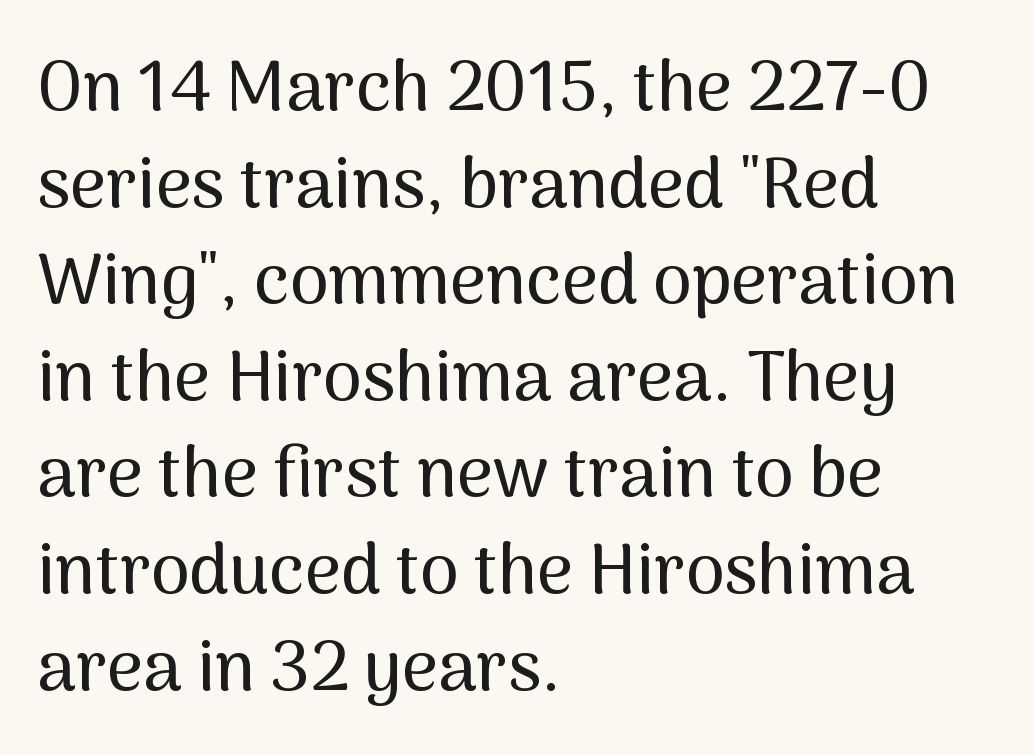
{"serif": "no", "italic": "no", "width": "normal", "stroke_contrast": "medium", "x_height": "medium", "monospaced": "no", "underline": "no", "align": "left", "line_spacing": "normal", "line_spacing_ratio": 1.38, "letter_spacing": "normal", "letter_spacing_em": 0.0, "glyph_px": 70}
